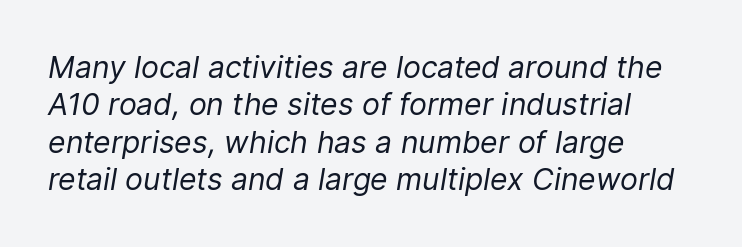
{"italic": "yes", "lean": "right", "slant_degrees": 9, "bold": "no", "weight": "regular", "width": "normal", "stroke_contrast": "low", "x_height": "medium", "monospaced": "no", "underline": "no", "align": "left", "line_spacing": "normal", "line_spacing_ratio": 1.25, "letter_spacing": "normal", "letter_spacing_em": 0.0, "glyph_px": 30}
